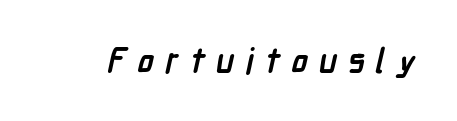
Q: Is the text bold? A: Yes.
Q: Is the typeface a serif or a sans-serif typeface? A: Sans-serif.
Q: Is the text underlined? A: No.
Q: Is the spacing between letters normal or unusually wide? A: Unusually wide.
Q: Width (condensed, normal, or wide)? A: Condensed.
Q: Stroke contrast? A: Low.
Q: x-height? A: Medium.
Q: Monospaced? A: No.
